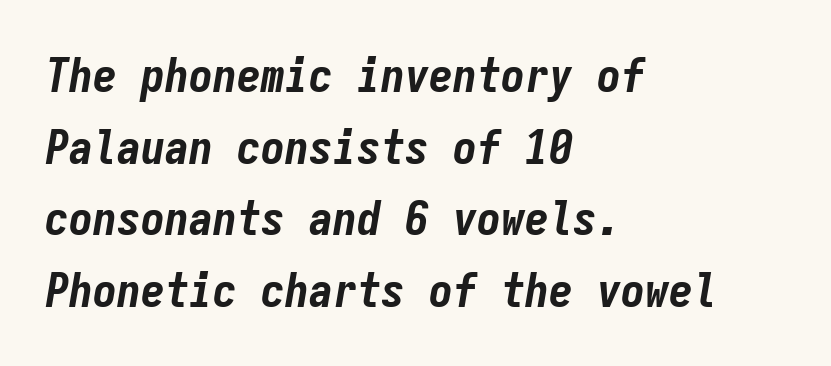
The image shows 48 px bold, condensed type, italic (leaning right), monospaced; set left-aligned, normal line spacing (1.49x), normal letter spacing, not underlined; low stroke contrast and a medium x-height.
